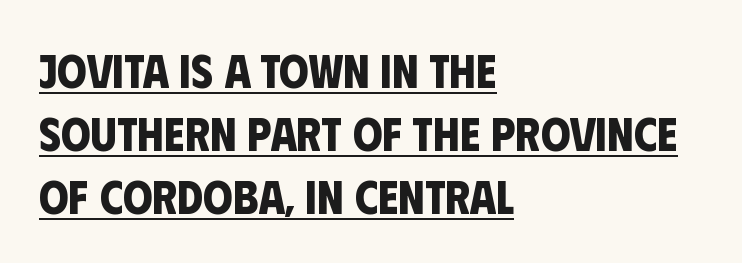
The image shows 47 px bold, condensed sans-serif type; set left-aligned, normal line spacing (1.34x), normal letter spacing, underlined; low stroke contrast and a large x-height.
